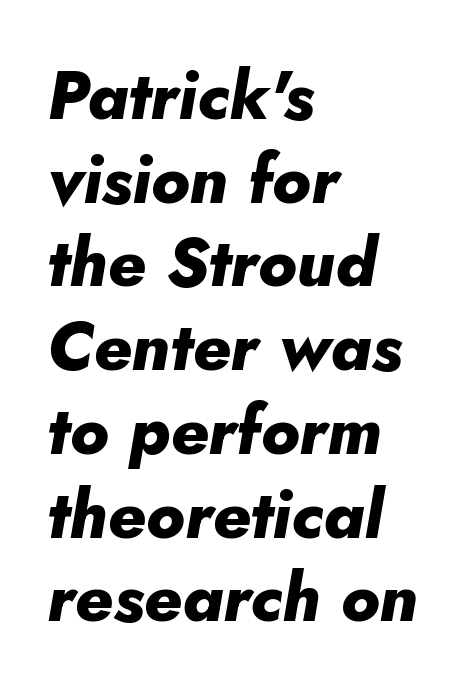
Chunky letters — that's bold for sure. Anything drawn beneath the words? Only blank space. Proportional: the letters do not fall into vertical columns. Does the lettering tilt? It does — this is italic.
